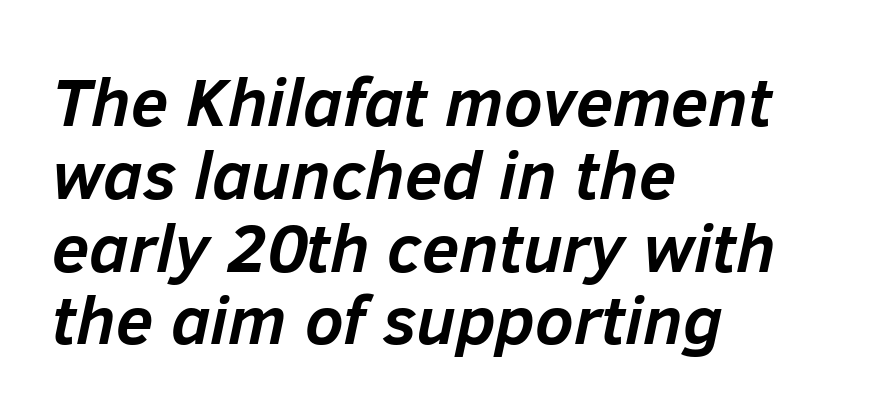
{"italic": "yes", "lean": "right", "slant_degrees": 12, "bold": "yes", "weight": "semibold", "width": "normal", "stroke_contrast": "low", "x_height": "medium", "monospaced": "no", "underline": "no", "align": "left", "line_spacing": "tight", "line_spacing_ratio": 1.07, "letter_spacing": "normal", "letter_spacing_em": 0.0, "glyph_px": 68}
